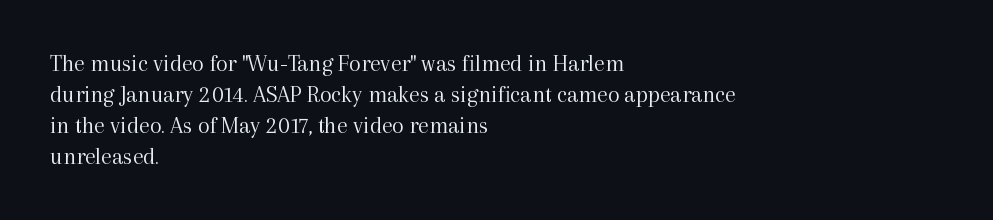
These lines keep a tight, regular rhythm from letter to letter. Notice how descenders clear the ascenders below comfortably — that's standard leading. These lines were composed using upright roman letters. One-word summary of the alignment: left. Nobody drew a line under any word here. The typesetting does not lean heavy: it is not bold.
